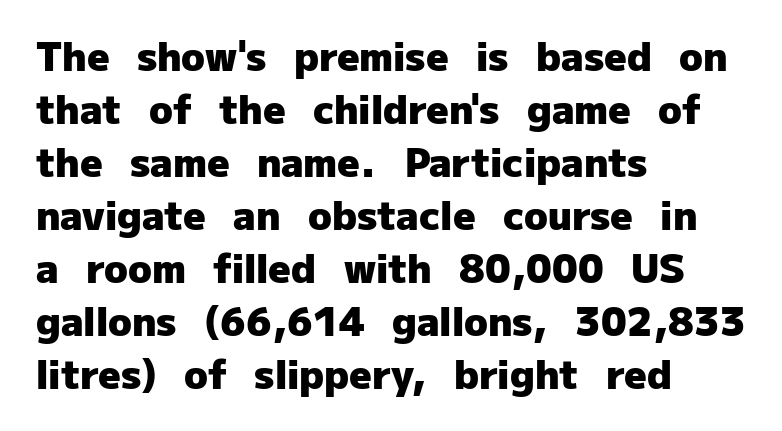
{"serif": "no", "italic": "no", "bold": "yes", "weight": "heavy", "width": "normal", "stroke_contrast": "low", "x_height": "medium", "monospaced": "no", "underline": "no", "align": "left", "line_spacing": "normal", "line_spacing_ratio": 1.36, "letter_spacing": "normal", "letter_spacing_em": 0.0, "glyph_px": 39}
